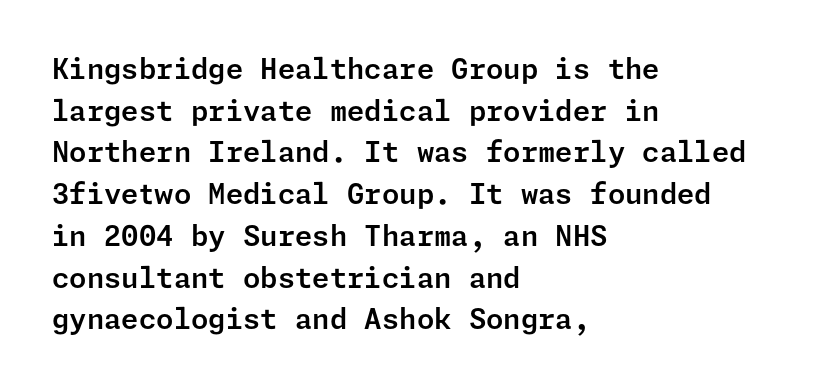
{"serif": "no", "italic": "no", "width": "normal", "stroke_contrast": "low", "x_height": "medium", "underline": "no", "align": "left", "line_spacing": "normal", "line_spacing_ratio": 1.49, "letter_spacing": "normal", "letter_spacing_em": 0.0, "glyph_px": 28}
